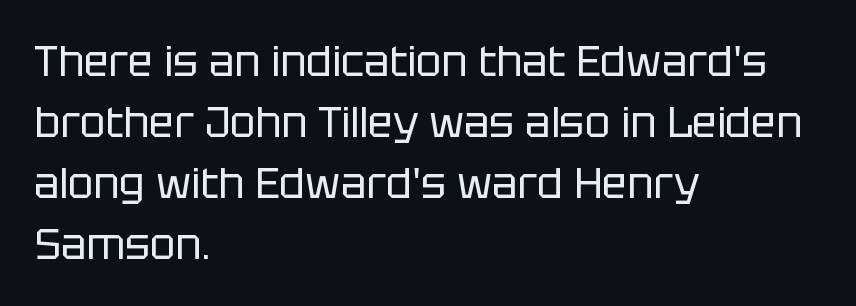
{"serif": "no", "italic": "no", "bold": "no", "weight": "regular", "width": "normal", "stroke_contrast": "low", "x_height": "large", "monospaced": "no", "underline": "no", "align": "left", "line_spacing": "normal", "line_spacing_ratio": 1.45, "letter_spacing": "normal", "letter_spacing_em": 0.0, "glyph_px": 42}
